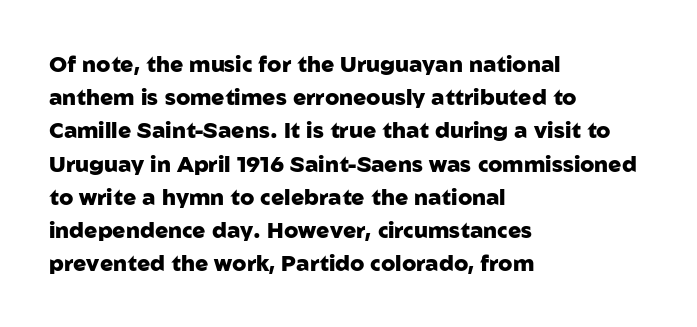
Q: Is the text bold? A: Yes.
Q: Is the text italic (slanted)? A: No, it is upright.
Q: Is the text underlined? A: No.
Q: How is the paragraph aligned? A: Left-aligned.
Q: Is the spacing between letters normal or unusually wide? A: Normal.
Q: Is the spacing between lines tight, normal or loose? A: Normal.
